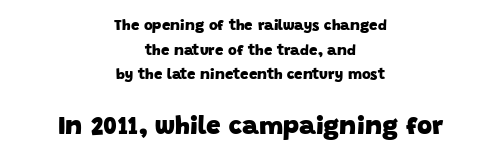
Anything drawn beneath the words? Only blank space. Is the type bold? Yes — the strokes are clearly thick and heavy. These lines sit exactly where default settings would place them. Between one letter and the next there's only the usual sliver of space. The whitespace from short lines is split evenly between both sides.
